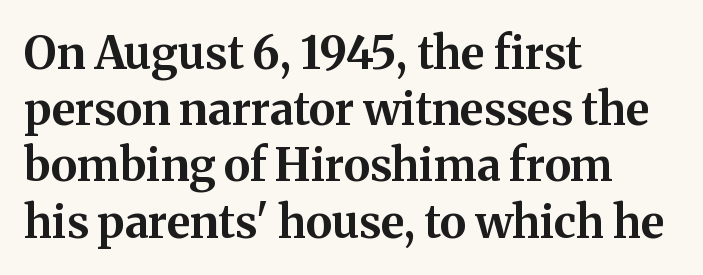
{"serif": "yes", "italic": "no", "bold": "yes", "weight": "bold", "width": "normal", "stroke_contrast": "medium", "x_height": "medium", "monospaced": "no", "underline": "no", "align": "left", "line_spacing": "normal", "line_spacing_ratio": 1.25, "letter_spacing": "normal", "letter_spacing_em": 0.0, "glyph_px": 45}
